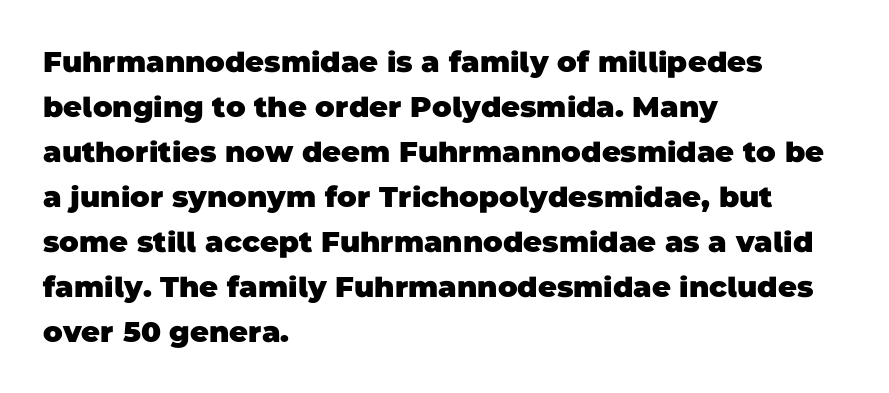
{"serif": "no", "bold": "yes", "weight": "heavy", "width": "normal", "stroke_contrast": "low", "x_height": "large", "monospaced": "no", "underline": "no", "align": "left", "line_spacing": "normal", "line_spacing_ratio": 1.55, "letter_spacing": "normal", "letter_spacing_em": 0.0, "glyph_px": 29}
